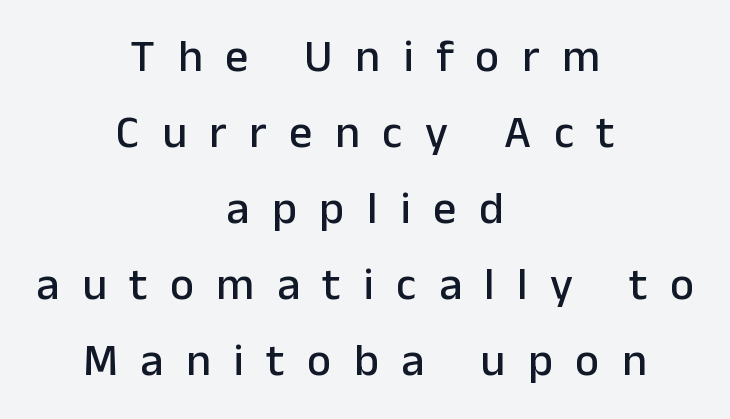
{"serif": "no", "italic": "no", "width": "normal", "stroke_contrast": "low", "x_height": "medium", "monospaced": "no", "underline": "no", "align": "center", "line_spacing": "normal", "line_spacing_ratio": 1.65, "letter_spacing": "wide", "letter_spacing_em": 0.49, "glyph_px": 46}
